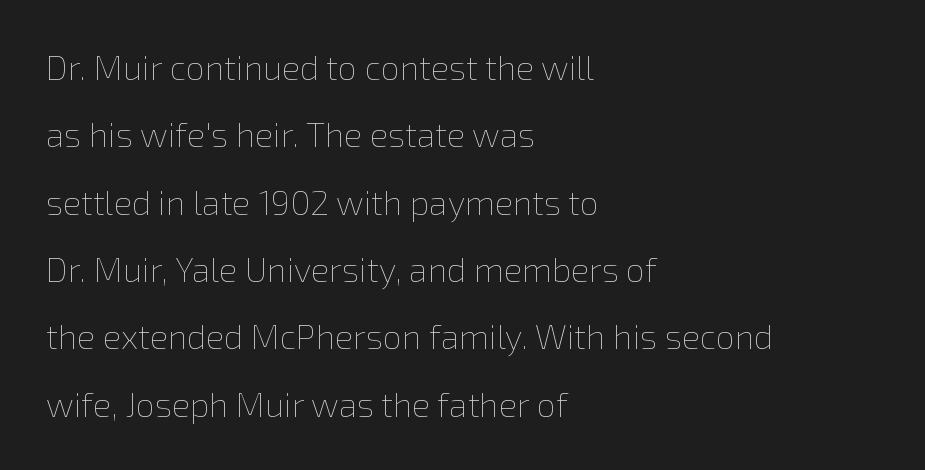
The image shows 34 px thin type, upright; set left-aligned, loose line spacing (1.98x), normal letter spacing, not underlined; low stroke contrast and a medium x-height.
